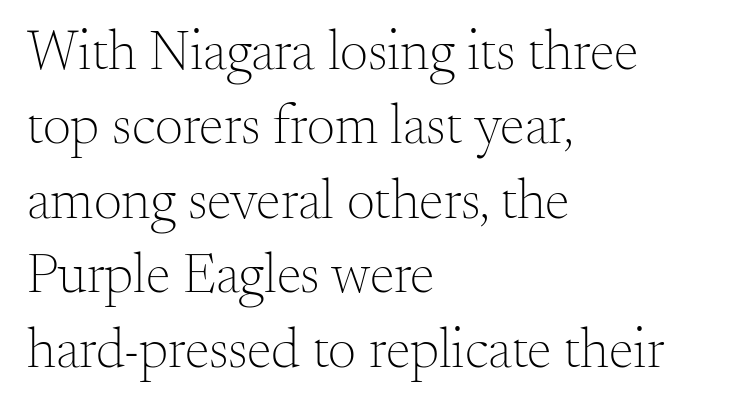
The image shows 56 px light serif type, upright; set left-aligned, normal line spacing (1.33x), normal letter spacing, not underlined; medium stroke contrast and a small x-height.
